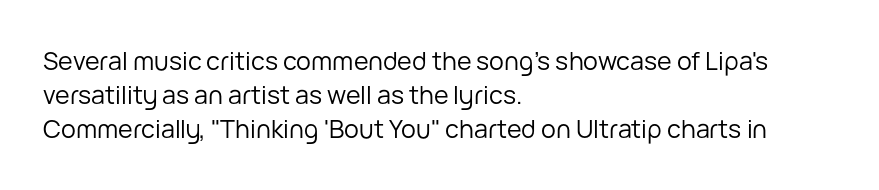
The area under the type is left untouched. A roman cut, with each character standing at attention. Observe the ordinary spacing: letters are neighbours, not strangers. Notice how the passage keeps a crisp vertical edge on the left only.
